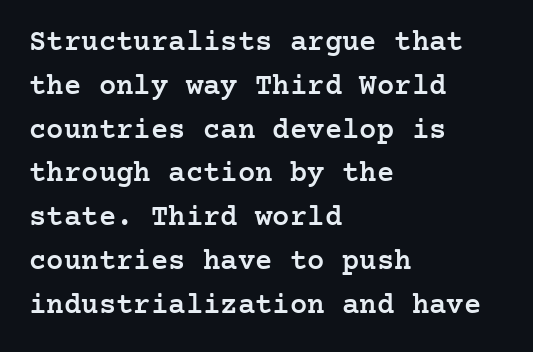
Q: Is the text bold? A: Semi-bold.
Q: Is the text italic (slanted)? A: No, it is upright.
Q: Is the typeface a serif or a sans-serif typeface? A: Serif.
Q: Is the text underlined? A: No.
Q: How is the paragraph aligned? A: Left-aligned.
Q: Is the spacing between letters normal or unusually wide? A: Normal.
Q: Is the spacing between lines tight, normal or loose? A: Normal.
Q: Width (condensed, normal, or wide)? A: Normal.
Q: Stroke contrast? A: Low.
Q: x-height? A: Medium.
